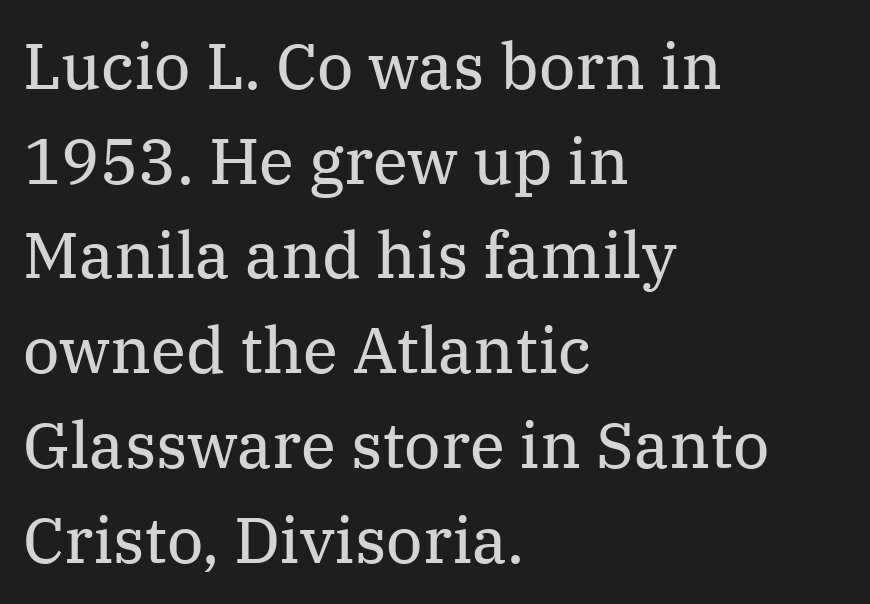
{"serif": "yes", "italic": "no", "bold": "no", "weight": "regular", "width": "normal", "stroke_contrast": "medium", "x_height": "medium", "monospaced": "no", "underline": "no", "align": "left", "line_spacing": "normal", "line_spacing_ratio": 1.48, "letter_spacing": "normal", "letter_spacing_em": 0.0, "glyph_px": 64}
